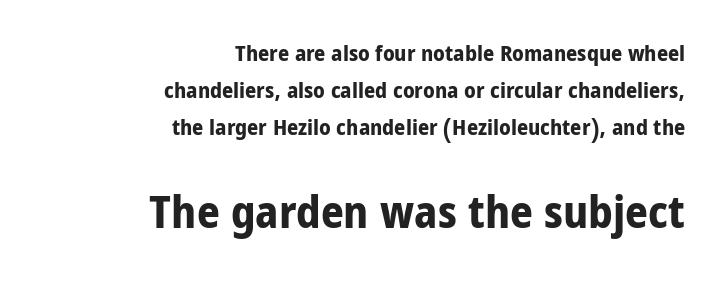
Underline: absent. If you drew a line through each stem, it would be perfectly vertical. The tracking reads as untouched default to a designer's eye. A student would call this right alignment; a typographer would say flush right, rag left.
